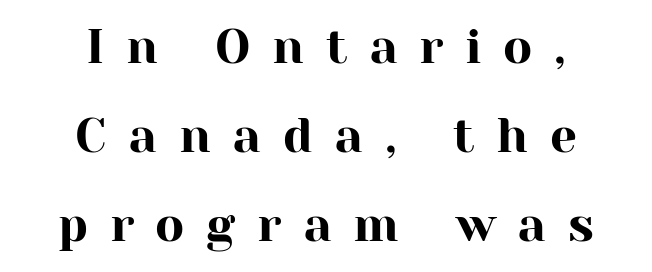
The image shows 48 px serif type, upright; set centered, line spacing 1.85x, unusually wide letter spacing (+0.45 em), not underlined; high stroke contrast and a medium x-height.
